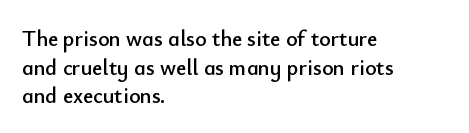
The image shows 22 px text type, upright; set left-aligned, normal line spacing (1.3x), normal letter spacing, not underlined.
